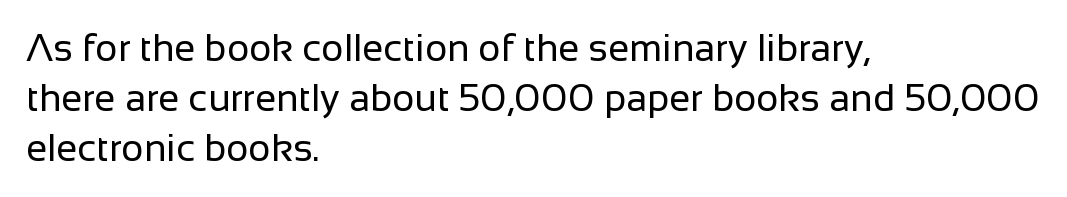
{"serif": "no", "italic": "no", "bold": "no", "weight": "regular", "width": "normal", "stroke_contrast": "low", "x_height": "medium", "monospaced": "no", "underline": "no", "align": "left", "line_spacing": "normal", "line_spacing_ratio": 1.32, "letter_spacing": "normal", "letter_spacing_em": 0.0, "glyph_px": 38}
